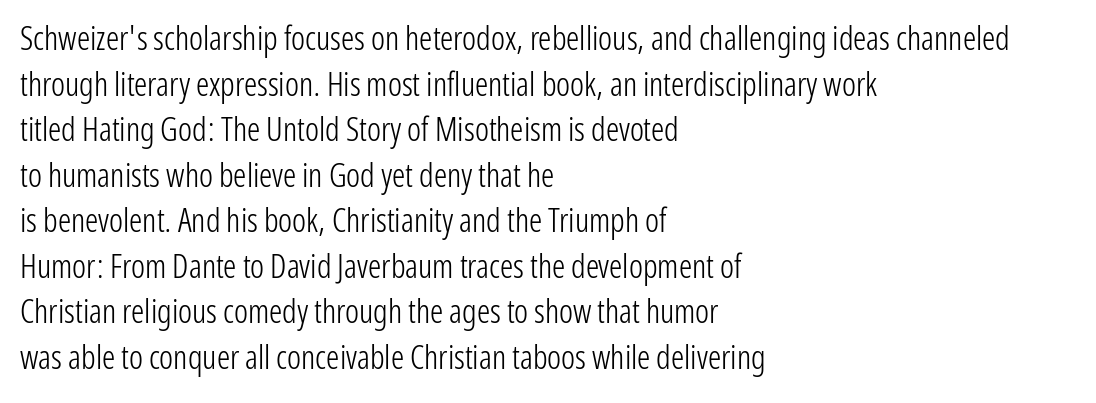
Q: Is the text bold? A: No.
Q: Is the text italic (slanted)? A: No, it is upright.
Q: Is the typeface a serif or a sans-serif typeface? A: Sans-serif.
Q: Is the text underlined? A: No.
Q: How is the paragraph aligned? A: Left-aligned.
Q: Is the spacing between letters normal or unusually wide? A: Normal.
Q: Is the spacing between lines tight, normal or loose? A: Normal.
Q: Width (condensed, normal, or wide)? A: Condensed.
Q: Stroke contrast? A: Low.
Q: x-height? A: Medium.
Q: Monospaced? A: No.
